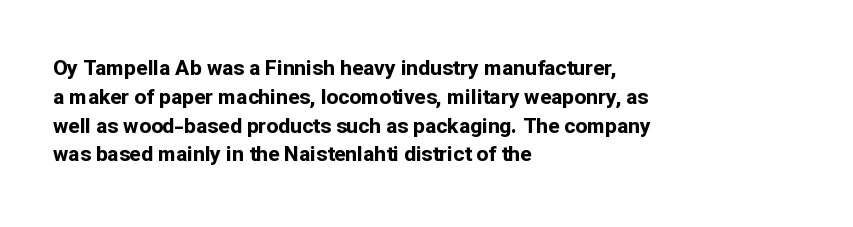
{"italic": "no", "bold": "yes", "underline": "no", "align": "left", "line_spacing": "normal", "line_spacing_ratio": 1.37, "letter_spacing": "normal", "letter_spacing_em": 0.0, "glyph_px": 21}
